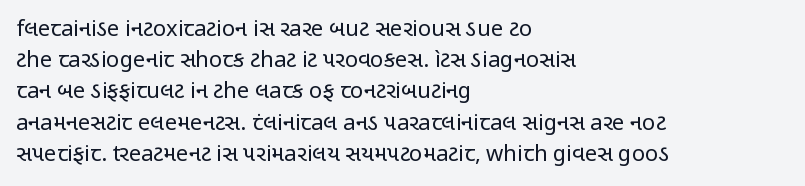
{"italic": "no", "bold": "no", "underline": "no", "align": "left", "line_spacing": "normal", "line_spacing_ratio": 1.42, "letter_spacing": "normal", "letter_spacing_em": 0.0, "glyph_px": 22}
